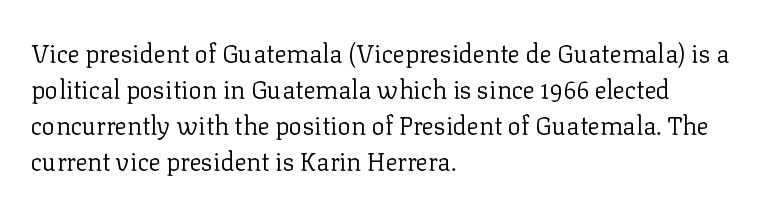
The image shows 25 px text type, upright; set left-aligned, normal line spacing (1.44x), normal letter spacing, not underlined.
